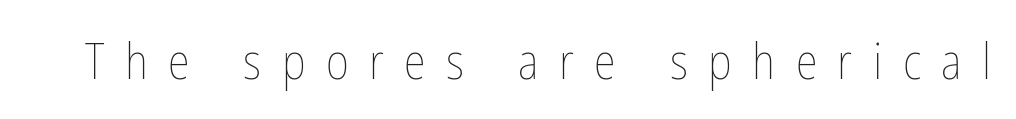
Q: Is the text bold? A: No.
Q: Is the text italic (slanted)? A: No, it is upright.
Q: Is the text underlined? A: No.
Q: Is the spacing between letters normal or unusually wide? A: Unusually wide.
Q: Width (condensed, normal, or wide)? A: Condensed.
Q: Stroke contrast? A: Low.
Q: x-height? A: Medium.
Q: Monospaced? A: No.
